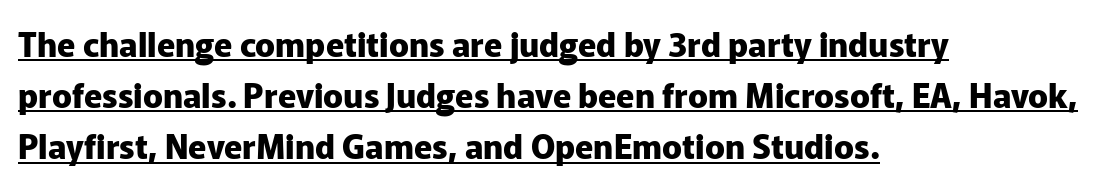
The strokes are fattened all the way to bold. Students, observe: this is what conventionally led text looks like. The letters stand upright; this is a roman face. Each word holds together tightly as a unit, with standard inter-letter gaps. The setting favours the left margin, as ordinary paragraphs usually do. This sample has the flowing, uneven cadence of proportional lettering.
